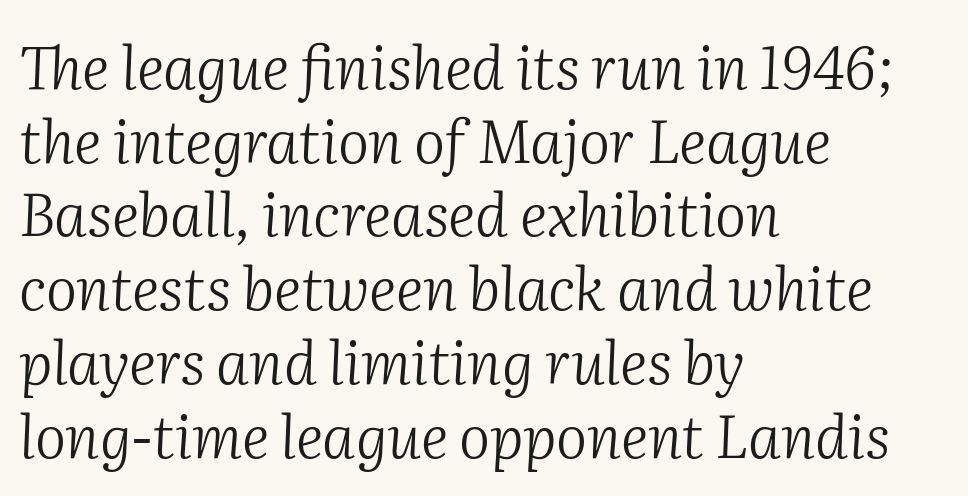
{"serif": "yes", "italic": "yes", "lean": "right", "slant_degrees": 2, "bold": "no", "weight": "light", "width": "normal", "stroke_contrast": "medium", "x_height": "medium", "monospaced": "no", "underline": "no", "align": "left", "line_spacing": "normal", "line_spacing_ratio": 1.25, "letter_spacing": "normal", "letter_spacing_em": 0.0, "glyph_px": 59}
